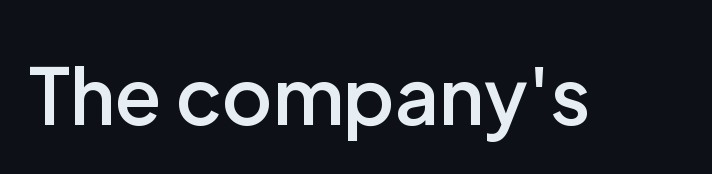
This is sans-serif lettering, the kind often seen on screens and signage. The passage shown is semibold, sitting just below true bold. Varying glyph widths throughout — classic text-font behaviour. Underline: absent.
